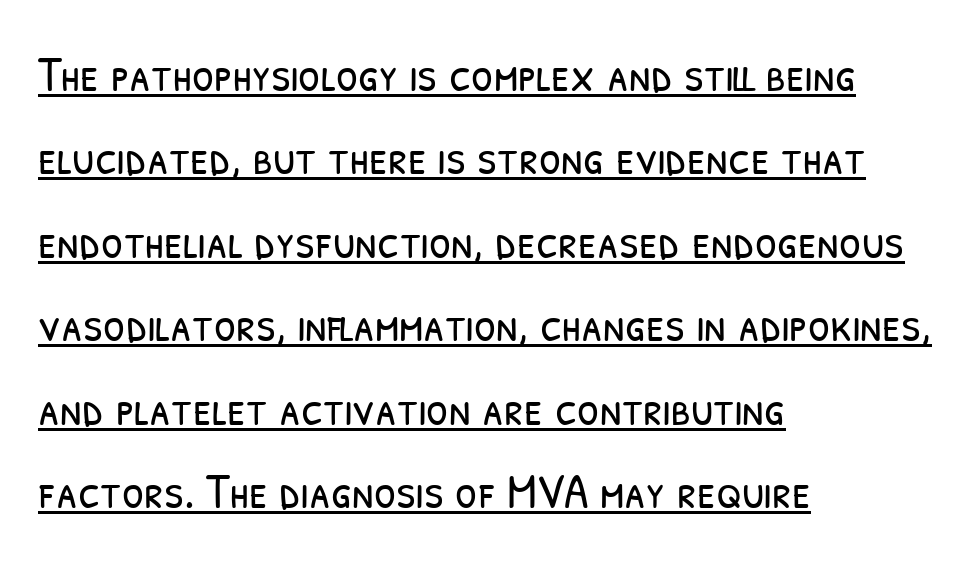
Q: Is the text bold? A: No.
Q: Is the typeface a serif or a sans-serif typeface? A: Sans-serif.
Q: Is the text underlined? A: Yes.
Q: How is the paragraph aligned? A: Left-aligned.
Q: Is the spacing between letters normal or unusually wide? A: Normal.
Q: Is the spacing between lines tight, normal or loose? A: Normal.
Q: Width (condensed, normal, or wide)? A: Condensed.
Q: Stroke contrast? A: Low.
Q: x-height? A: Medium.
Q: Monospaced? A: No.
